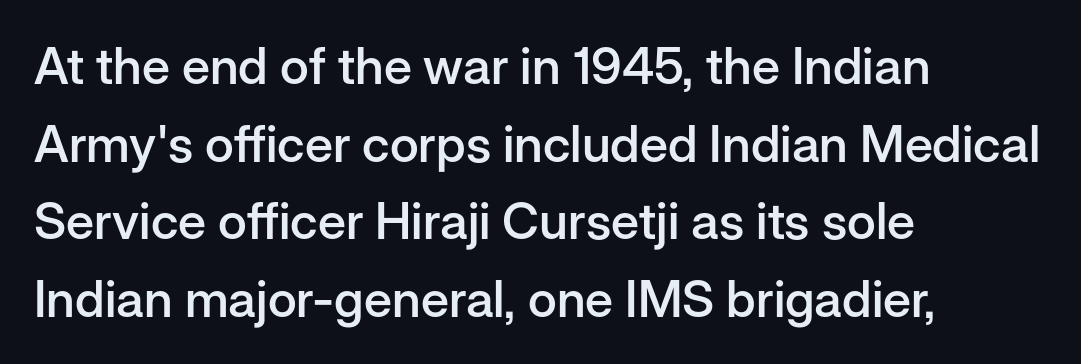
Q: Is the text bold? A: Semi-bold.
Q: Is the text italic (slanted)? A: No, it is upright.
Q: Is the typeface a serif or a sans-serif typeface? A: Sans-serif.
Q: Is the text underlined? A: No.
Q: How is the paragraph aligned? A: Left-aligned.
Q: Is the spacing between letters normal or unusually wide? A: Normal.
Q: Is the spacing between lines tight, normal or loose? A: Normal.
Q: Width (condensed, normal, or wide)? A: Normal.
Q: Stroke contrast? A: Low.
Q: x-height? A: Medium.
Q: Monospaced? A: No.
